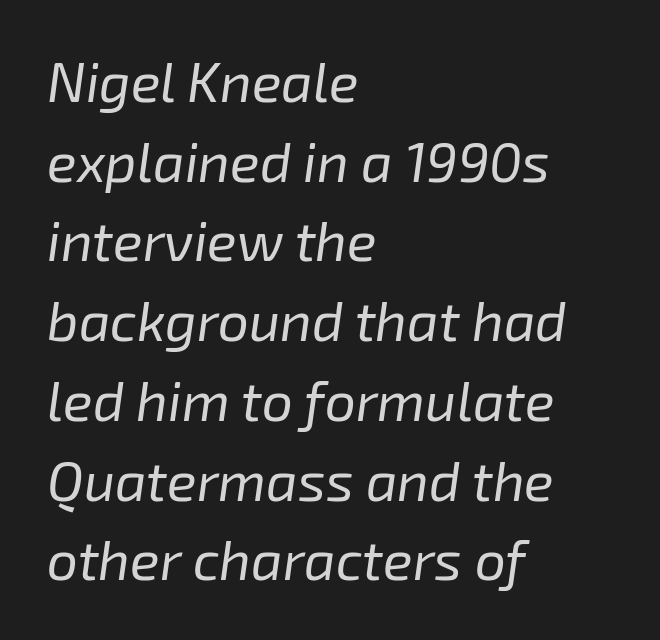
{"italic": "yes", "lean": "right", "slant_degrees": 8, "bold": "no", "weight": "regular", "width": "normal", "stroke_contrast": "low", "x_height": "medium", "monospaced": "no", "underline": "no", "align": "left", "line_spacing": "normal", "line_spacing_ratio": 1.45, "letter_spacing": "normal", "letter_spacing_em": 0.0, "glyph_px": 55}
